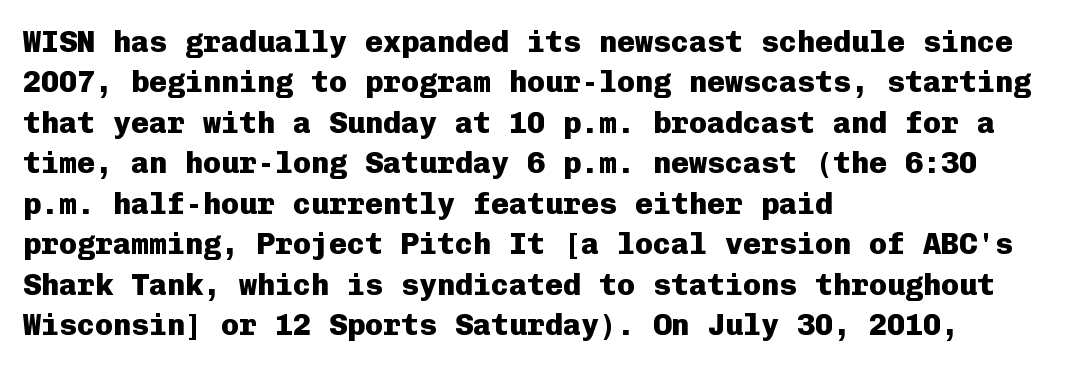
Q: Is the text bold? A: Yes.
Q: Is the text italic (slanted)? A: No, it is upright.
Q: Is the typeface a serif or a sans-serif typeface? A: Sans-serif.
Q: Is the text underlined? A: No.
Q: How is the paragraph aligned? A: Left-aligned.
Q: Is the spacing between letters normal or unusually wide? A: Normal.
Q: Is the spacing between lines tight, normal or loose? A: Normal.
Q: Width (condensed, normal, or wide)? A: Normal.
Q: Stroke contrast? A: Low.
Q: x-height? A: Medium.
Q: Monospaced? A: Yes.
